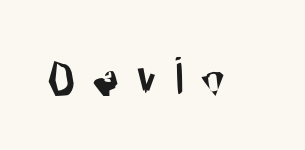
Spacing verdict: proportional, widths tailored to each character. Bare-footed words on every line. Nope, no serifs anywhere on these letters. Between one letter and the next there's a generous, obvious gap.
